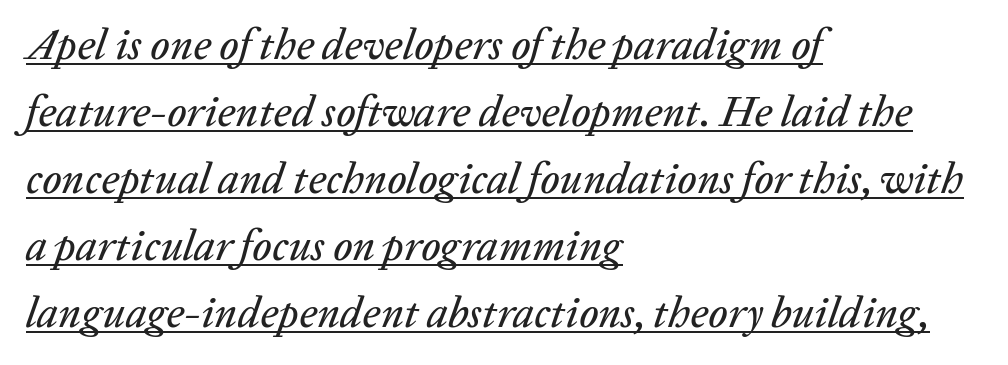
The image shows 43 px text type, italic (leaning right); set left-aligned, normal line spacing (1.56x), normal letter spacing, underlined; low stroke contrast and a medium x-height.
